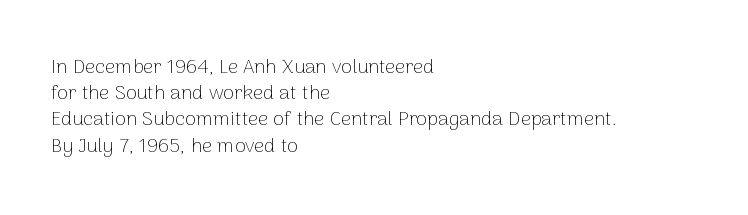
The image shows 20 px text type, upright; set left-aligned, normal line spacing (1.31x), normal letter spacing, not underlined.
